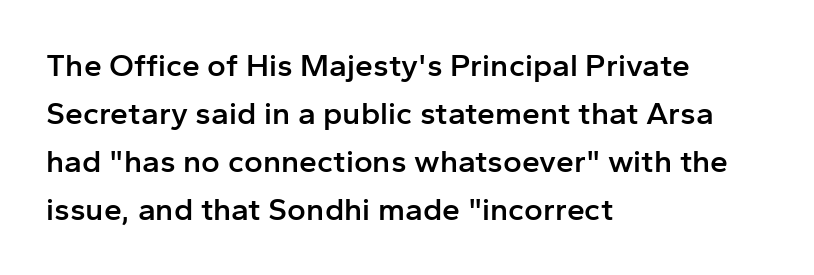
The image shows 32 px semibold sans-serif type, upright; set left-aligned, normal line spacing (1.5x), normal letter spacing, not underlined; low stroke contrast and a medium x-height.
